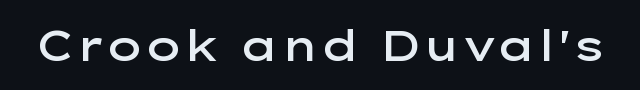
The image shows 43 px semibold, wide sans-serif type, upright; set normal letter spacing, not underlined; low stroke contrast and a medium x-height.
